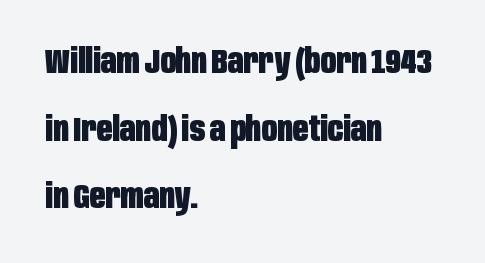
The image shows 34 px heavy, condensed sans-serif type, upright; set left-aligned, loose line spacing (1.99x), normal letter spacing, not underlined; low stroke contrast and a large x-height.
